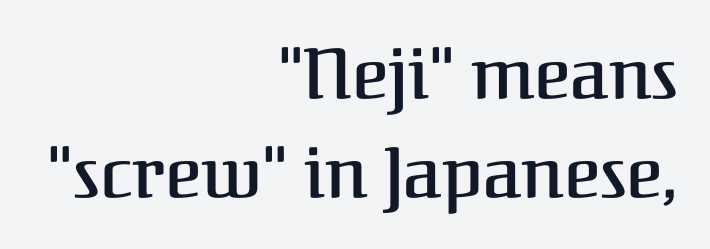
Q: Is the text bold? A: Semi-bold.
Q: Is the text italic (slanted)? A: No, it is upright.
Q: Is the typeface a serif or a sans-serif typeface? A: Serif.
Q: Is the text underlined? A: No.
Q: How is the paragraph aligned? A: Right-aligned.
Q: Is the spacing between letters normal or unusually wide? A: Normal.
Q: Is the spacing between lines tight, normal or loose? A: Normal.
Q: Width (condensed, normal, or wide)? A: Normal.
Q: Stroke contrast? A: Medium.
Q: x-height? A: Medium.
Q: Monospaced? A: No.
